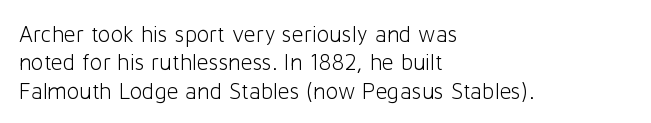
{"italic": "no", "bold": "no", "underline": "no", "align": "left", "line_spacing_ratio": 1.23, "letter_spacing": "normal", "letter_spacing_em": 0.0, "glyph_px": 23}
